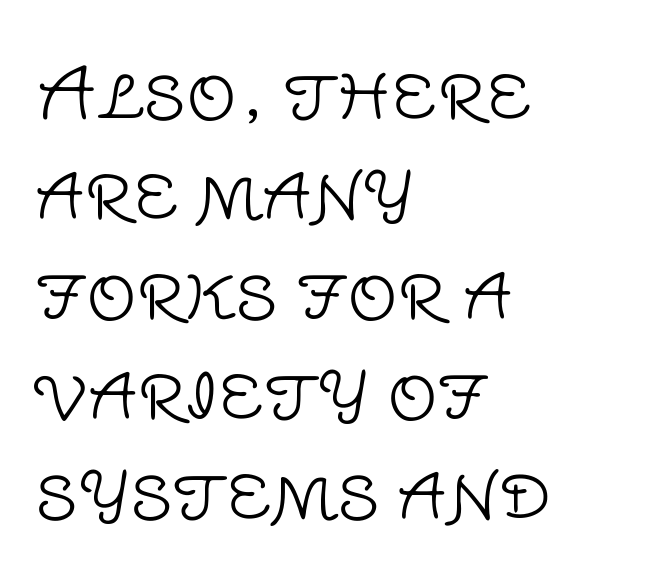
Q: Is the text bold? A: No.
Q: Is the text italic (slanted)? A: Yes.
Q: Is the typeface a serif or a sans-serif typeface? A: Sans-serif.
Q: Is the text underlined? A: No.
Q: How is the paragraph aligned? A: Left-aligned.
Q: Is the spacing between letters normal or unusually wide? A: Normal.
Q: Is the spacing between lines tight, normal or loose? A: Normal.
Q: Width (condensed, normal, or wide)? A: Normal.
Q: Stroke contrast? A: Low.
Q: x-height? A: Large.
Q: Monospaced? A: No.
